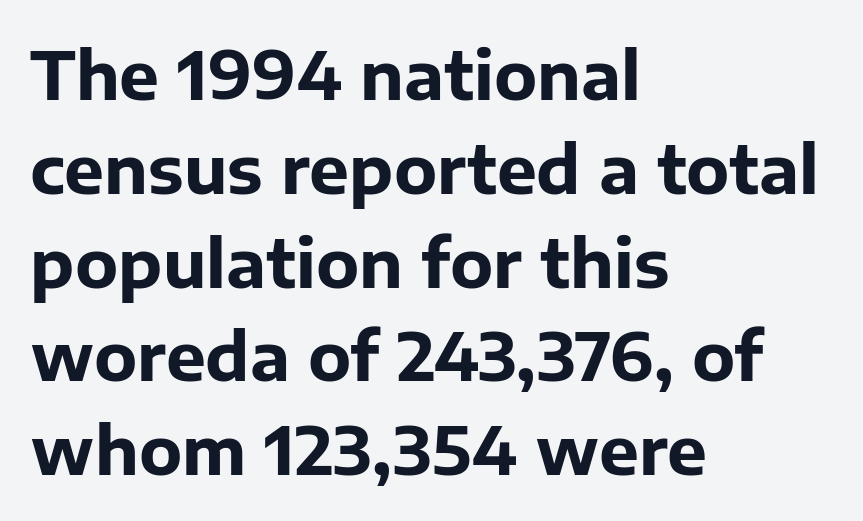
Q: Is the text bold? A: Yes.
Q: Is the text italic (slanted)? A: No, it is upright.
Q: Is the typeface a serif or a sans-serif typeface? A: Sans-serif.
Q: Is the text underlined? A: No.
Q: How is the paragraph aligned? A: Left-aligned.
Q: Is the spacing between letters normal or unusually wide? A: Normal.
Q: Is the spacing between lines tight, normal or loose? A: Normal.
Q: Width (condensed, normal, or wide)? A: Normal.
Q: Stroke contrast? A: Low.
Q: x-height? A: Medium.
Q: Monospaced? A: No.
